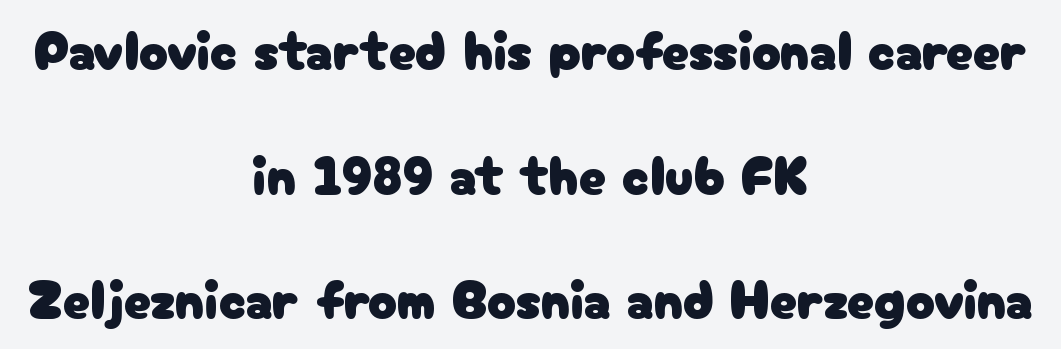
{"serif": "no", "italic": "no", "width": "normal", "stroke_contrast": "low", "x_height": "medium", "monospaced": "no", "underline": "no", "align": "center", "line_spacing": "loose", "line_spacing_ratio": 2.31, "letter_spacing": "normal", "letter_spacing_em": 0.0, "glyph_px": 54}
